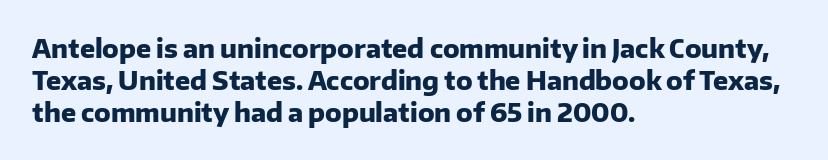
The image shows 25 px bold type, upright; set left-aligned, normal line spacing (1.28x), normal letter spacing, not underlined.
